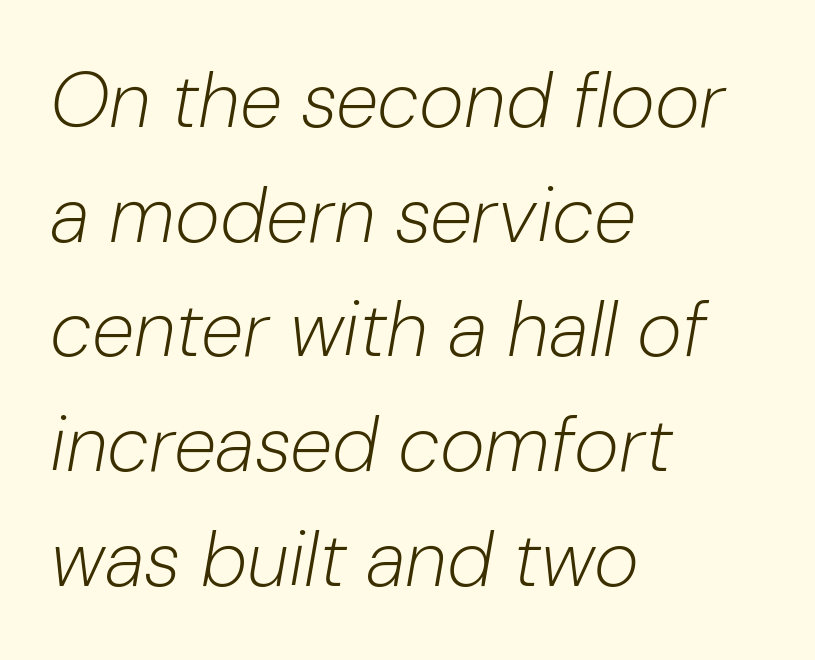
The lines sit at an ordinary, default distance from one another. How are the letters spaced? Ordinarily, with no added tracking. Type without underlining. Compared with a centered layout, this one pins lines to the left instead. The characters are drawn with everyday or finer stroke widths. This sample uses an oblique cut, with every glyph tilted off the vertical.
